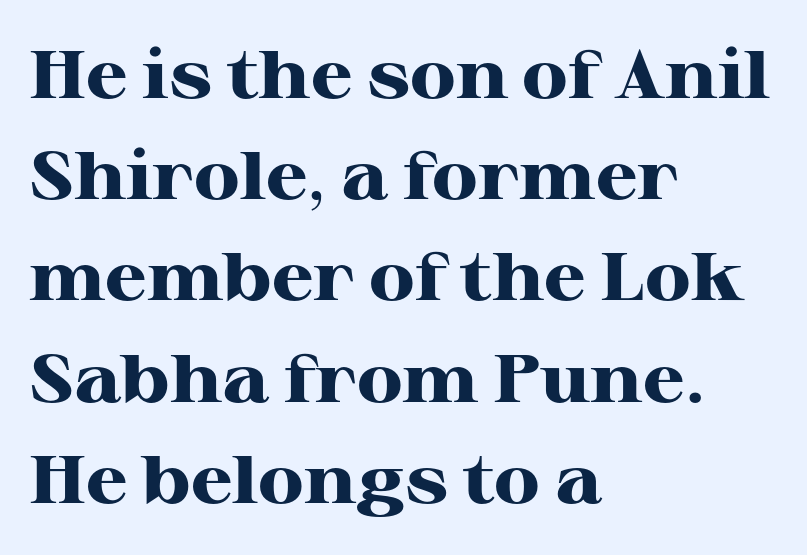
Regular leading. The passage shown is typeset with a serif family. Heft: maximum for text — a bold. The letters advance in unequal steps, a hallmark of proportional type. Alignment: flush left. When letters stand straight like this, we call the style roman or upright.
